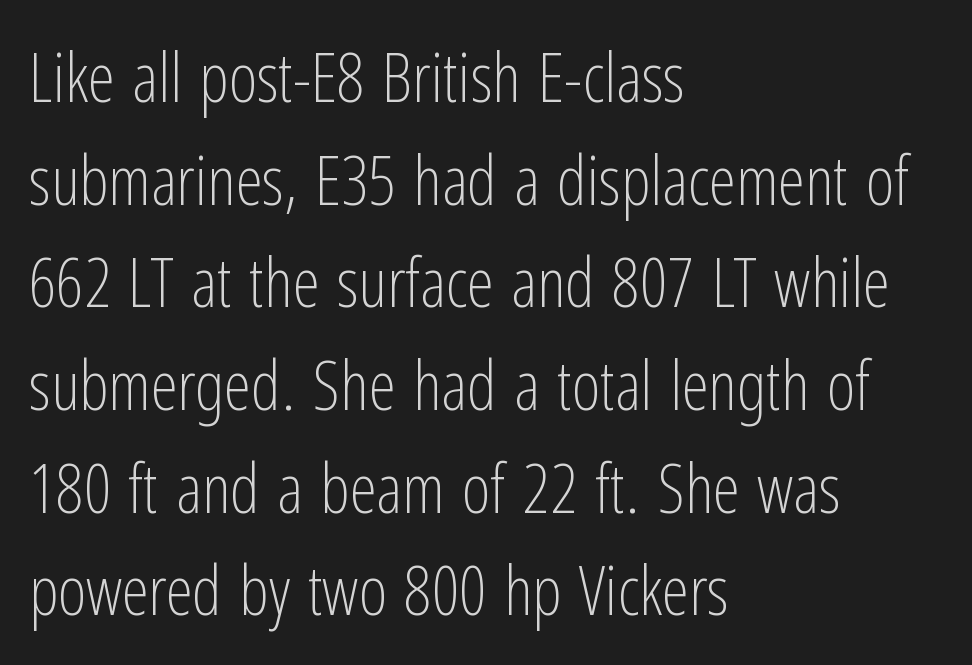
Q: Is the text bold? A: No.
Q: Is the text italic (slanted)? A: No, it is upright.
Q: Is the typeface a serif or a sans-serif typeface? A: Sans-serif.
Q: Is the text underlined? A: No.
Q: How is the paragraph aligned? A: Left-aligned.
Q: Is the spacing between letters normal or unusually wide? A: Normal.
Q: Is the spacing between lines tight, normal or loose? A: Normal.
Q: Width (condensed, normal, or wide)? A: Condensed.
Q: Stroke contrast? A: Low.
Q: x-height? A: Medium.
Q: Monospaced? A: No.
